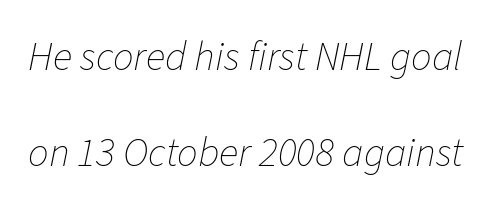
Q: Is the text bold? A: No.
Q: Is the text italic (slanted)? A: Yes, it leans right by about 11 degrees.
Q: Is the text underlined? A: No.
Q: Is the spacing between letters normal or unusually wide? A: Normal.
Q: Is the spacing between lines tight, normal or loose? A: Loose.
Q: Width (condensed, normal, or wide)? A: Normal.
Q: Stroke contrast? A: Low.
Q: x-height? A: Medium.
Q: Monospaced? A: No.
